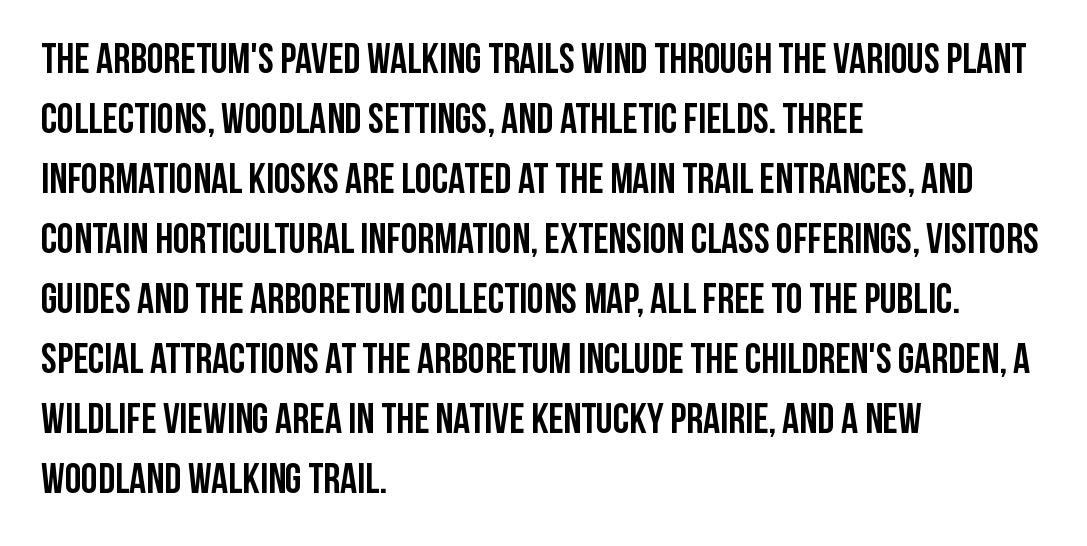
Upright lettering throughout. Descender tails drop into unmarked territory. Weight: bold. The letterforms sit shoulder to shoulder at normal distance.
